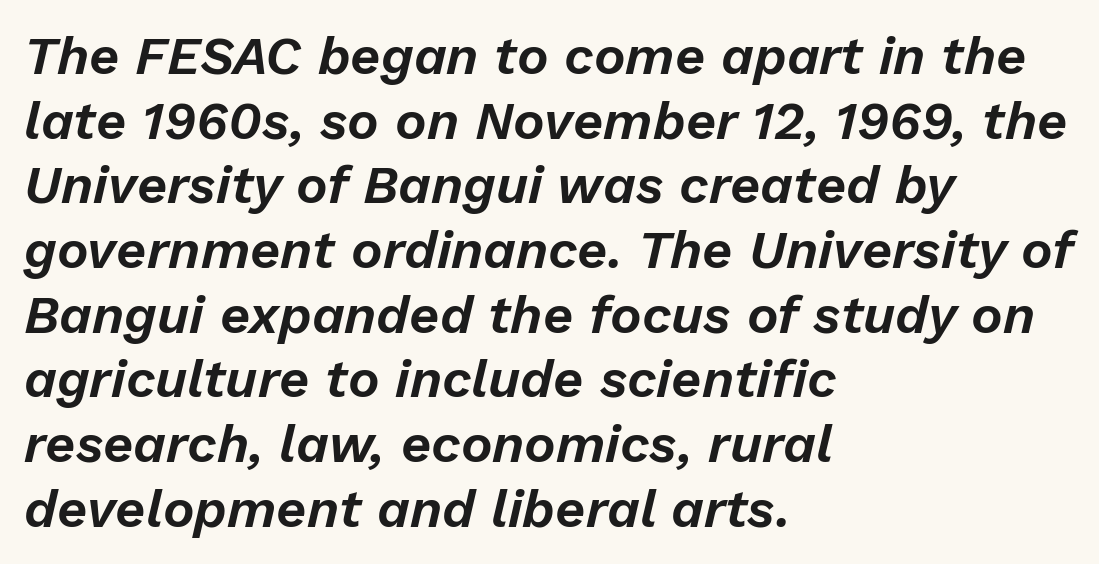
The image shows 53 px text type, italic (leaning right); set left-aligned, line spacing 1.22x, normal letter spacing, not underlined; low stroke contrast and a medium x-height.
